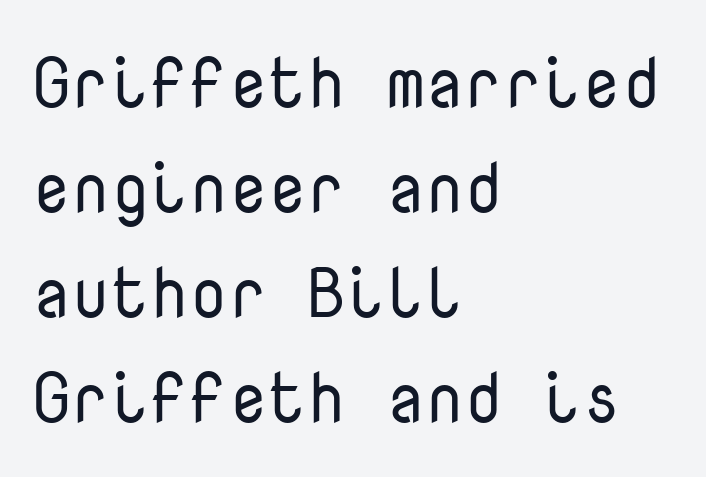
Where is the straight margin? On the left. Underlining? Definitely not there. A typesetter would call this leading conventional body-copy spacing. The typeface chosen for these lines omits serifs. These lines keep a tight, regular rhythm from letter to letter.
